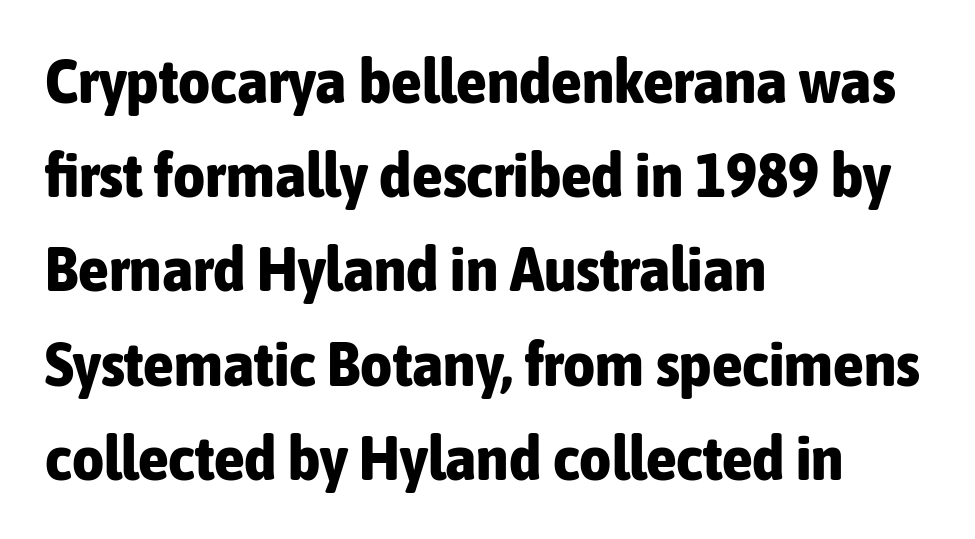
{"serif": "no", "italic": "no", "bold": "yes", "weight": "bold", "width": "condensed", "stroke_contrast": "low", "x_height": "medium", "monospaced": "no", "underline": "no", "align": "left", "line_spacing": "normal", "line_spacing_ratio": 1.52, "letter_spacing": "normal", "letter_spacing_em": 0.0, "glyph_px": 62}
